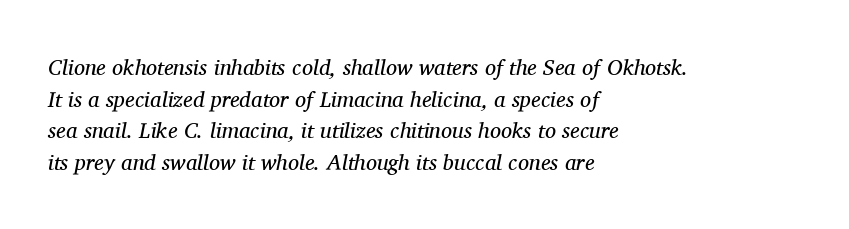
{"italic": "yes", "lean": "right", "slant_degrees": 11, "bold": "no", "underline": "no", "align": "left", "line_spacing": "normal", "line_spacing_ratio": 1.44, "letter_spacing": "normal", "letter_spacing_em": 0.0, "glyph_px": 22}
